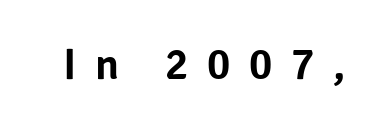
Q: Is the text italic (slanted)? A: No, it is upright.
Q: Is the typeface a serif or a sans-serif typeface? A: Sans-serif.
Q: Is the text underlined? A: No.
Q: Is the spacing between letters normal or unusually wide? A: Unusually wide.
Q: Width (condensed, normal, or wide)? A: Normal.
Q: Stroke contrast? A: Low.
Q: x-height? A: Medium.
Q: Monospaced? A: No.
